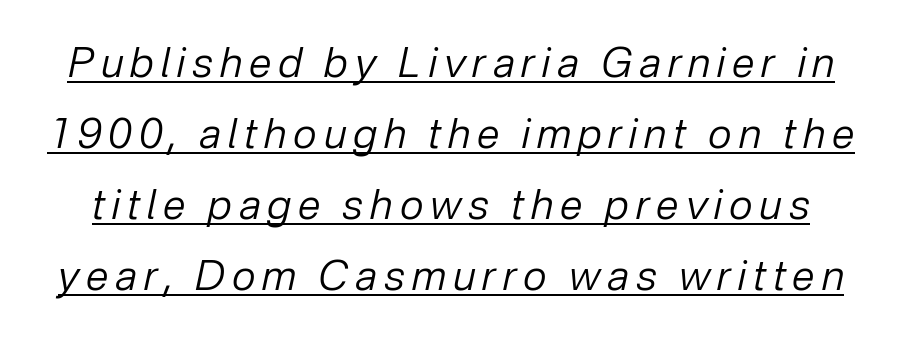
The image shows 41 px regular-weight type, italic (leaning right); set line spacing 1.73x, underlined; low stroke contrast and a medium x-height.
